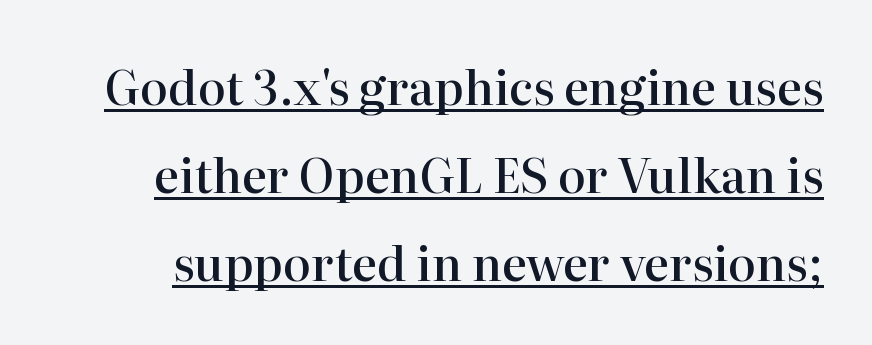
Q: Is the text bold? A: Semi-bold.
Q: Is the text italic (slanted)? A: No, it is upright.
Q: Is the typeface a serif or a sans-serif typeface? A: Serif.
Q: Is the text underlined? A: Yes.
Q: Is the spacing between letters normal or unusually wide? A: Normal.
Q: Width (condensed, normal, or wide)? A: Normal.
Q: Stroke contrast? A: High.
Q: x-height? A: Medium.
Q: Monospaced? A: No.
